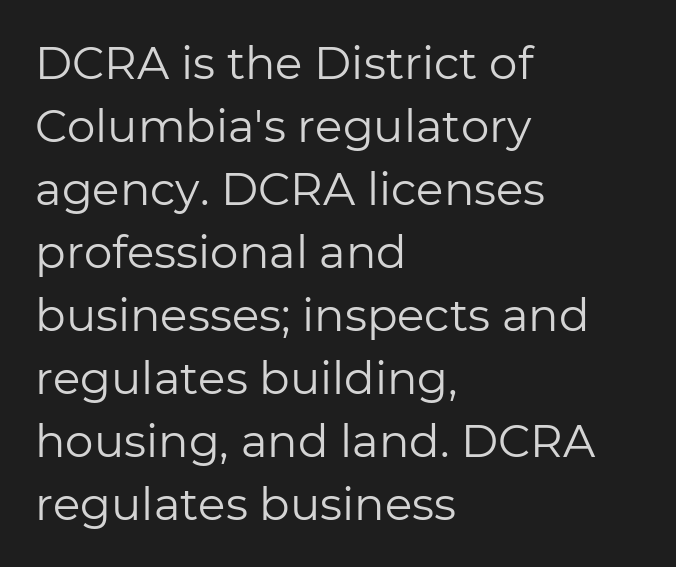
Q: Is the text bold? A: No.
Q: Is the text italic (slanted)? A: No, it is upright.
Q: Is the typeface a serif or a sans-serif typeface? A: Sans-serif.
Q: Is the text underlined? A: No.
Q: How is the paragraph aligned? A: Left-aligned.
Q: Is the spacing between letters normal or unusually wide? A: Normal.
Q: Is the spacing between lines tight, normal or loose? A: Normal.
Q: Width (condensed, normal, or wide)? A: Normal.
Q: Stroke contrast? A: Low.
Q: x-height? A: Medium.
Q: Monospaced? A: No.
